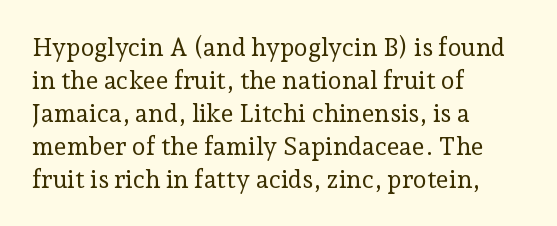
The image shows 25 px text type, upright; set left-aligned, normal line spacing (1.32x), normal letter spacing, not underlined.
